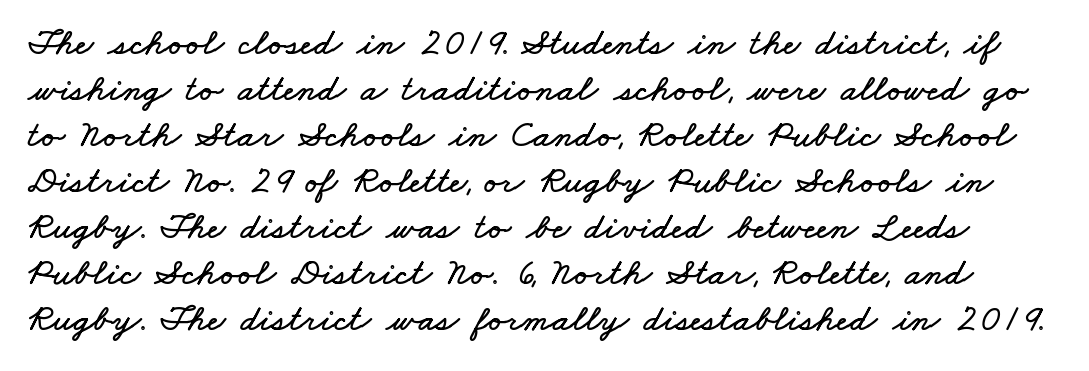
{"width": "wide", "stroke_contrast": "low", "x_height": "small", "monospaced": "no", "underline": "no", "line_spacing_ratio": 1.21, "letter_spacing": "normal", "letter_spacing_em": 0.0, "glyph_px": 38}
